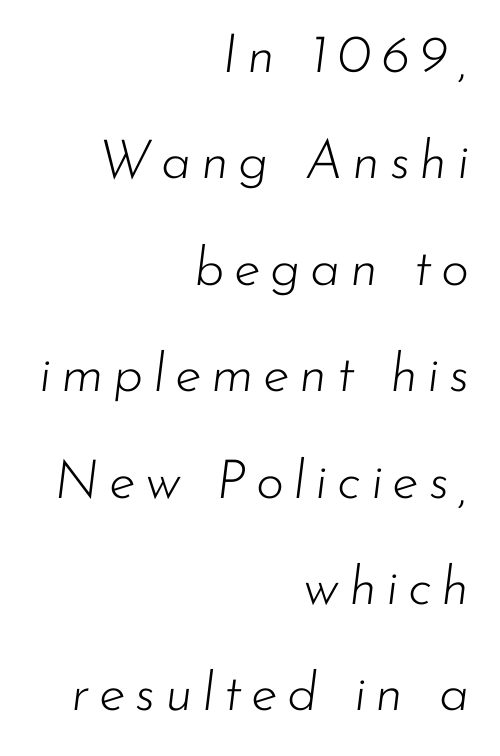
The image shows 54 px light type, italic (leaning right); set right-aligned, loose line spacing (1.97x), not underlined; low stroke contrast and a small x-height.
